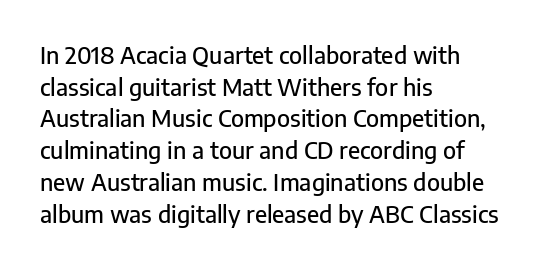
Q: Is the text italic (slanted)? A: No, it is upright.
Q: Is the text underlined? A: No.
Q: How is the paragraph aligned? A: Left-aligned.
Q: Is the spacing between letters normal or unusually wide? A: Normal.
Q: Is the spacing between lines tight, normal or loose? A: Normal.
